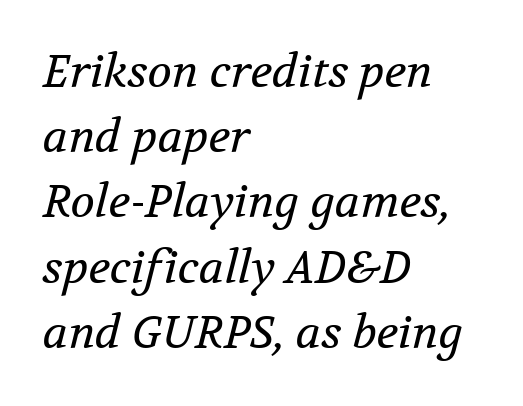
Q: Is the text bold? A: No.
Q: Is the text italic (slanted)? A: Yes, it leans right by about 12 degrees.
Q: Is the typeface a serif or a sans-serif typeface? A: Serif.
Q: Is the text underlined? A: No.
Q: How is the paragraph aligned? A: Left-aligned.
Q: Is the spacing between letters normal or unusually wide? A: Normal.
Q: Is the spacing between lines tight, normal or loose? A: Normal.
Q: Width (condensed, normal, or wide)? A: Normal.
Q: Stroke contrast? A: Medium.
Q: x-height? A: Medium.
Q: Monospaced? A: No.
